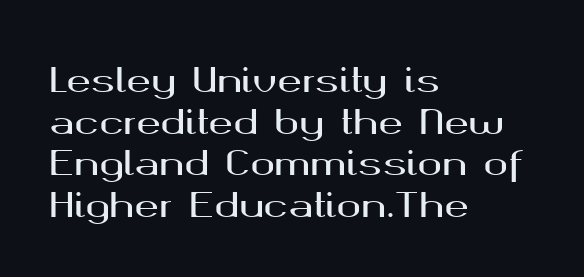
A typesetter would call this proportional, since set widths differ per character. Letter spacing: default. The space beneath each line is pristine and unruled. Alignment: flush left. Tall strokes in this sample are plumb rather than angled.
